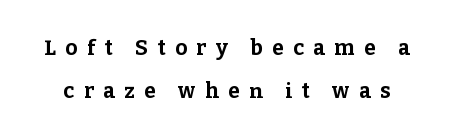
The image shows 21 px bold type, upright; set loose line spacing (2.07x), unusually wide letter spacing (+0.45 em), not underlined.
